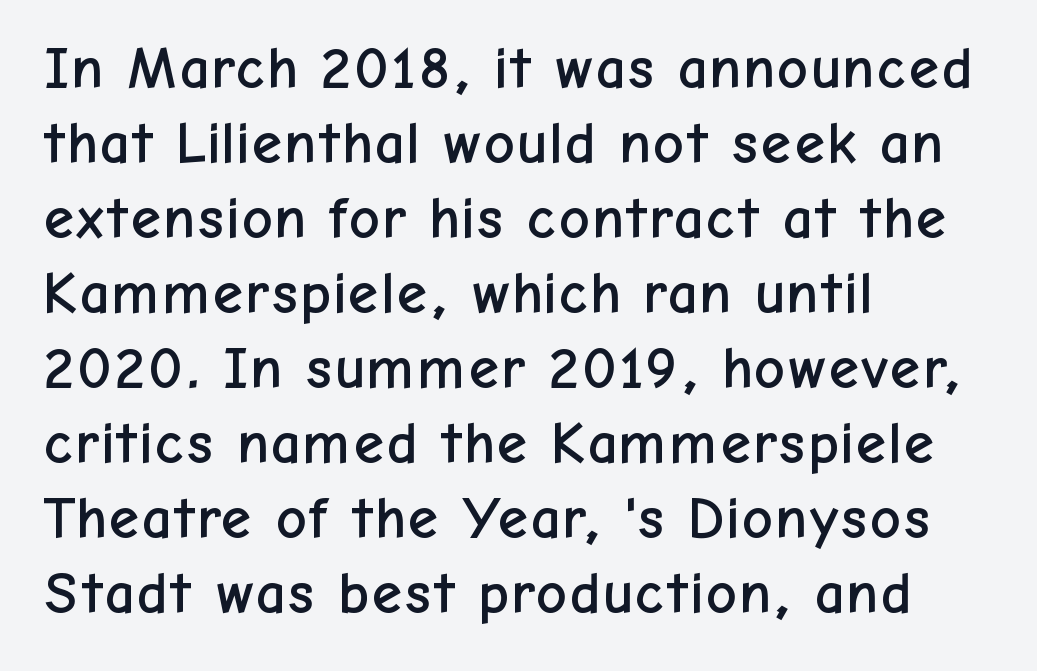
Q: Is the text italic (slanted)? A: No, it is upright.
Q: Is the typeface a serif or a sans-serif typeface? A: Sans-serif.
Q: Is the text underlined? A: No.
Q: How is the paragraph aligned? A: Left-aligned.
Q: Is the spacing between letters normal or unusually wide? A: Normal.
Q: Is the spacing between lines tight, normal or loose? A: Normal.
Q: Width (condensed, normal, or wide)? A: Normal.
Q: Stroke contrast? A: Low.
Q: x-height? A: Medium.
Q: Monospaced? A: No.
